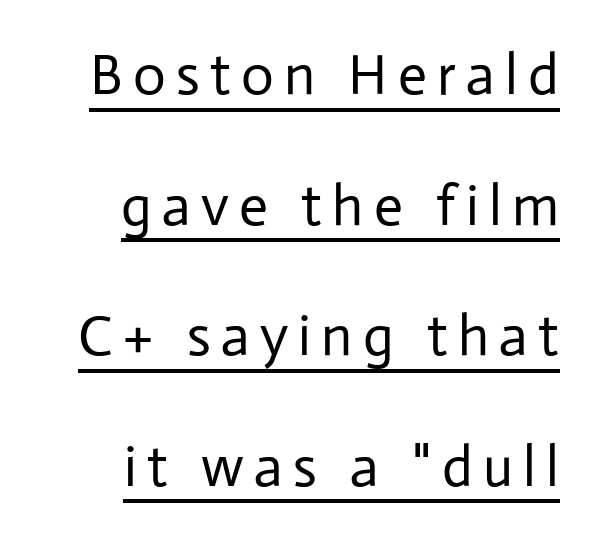
{"serif": "no", "italic": "no", "bold": "no", "weight": "regular", "width": "normal", "stroke_contrast": "low", "x_height": "medium", "monospaced": "no", "underline": "yes", "align": "right", "line_spacing": "loose", "line_spacing_ratio": 2.29, "glyph_px": 57}
